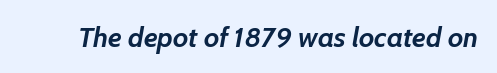
Q: Is the text bold? A: Yes.
Q: Is the text italic (slanted)? A: Yes, it leans right by about 7 degrees.
Q: Is the text underlined? A: No.
Q: Is the spacing between letters normal or unusually wide? A: Normal.
Q: Width (condensed, normal, or wide)? A: Normal.
Q: Stroke contrast? A: Low.
Q: x-height? A: Medium.
Q: Monospaced? A: No.
